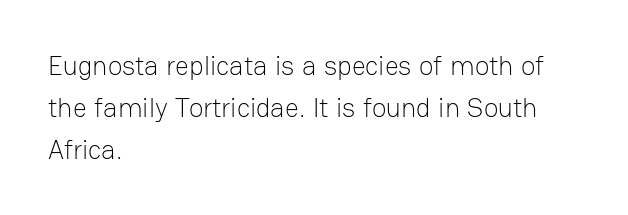
Q: Is the text bold? A: No.
Q: Is the text italic (slanted)? A: No, it is upright.
Q: Is the text underlined? A: No.
Q: How is the paragraph aligned? A: Left-aligned.
Q: Is the spacing between letters normal or unusually wide? A: Normal.
Q: Is the spacing between lines tight, normal or loose? A: Normal.
